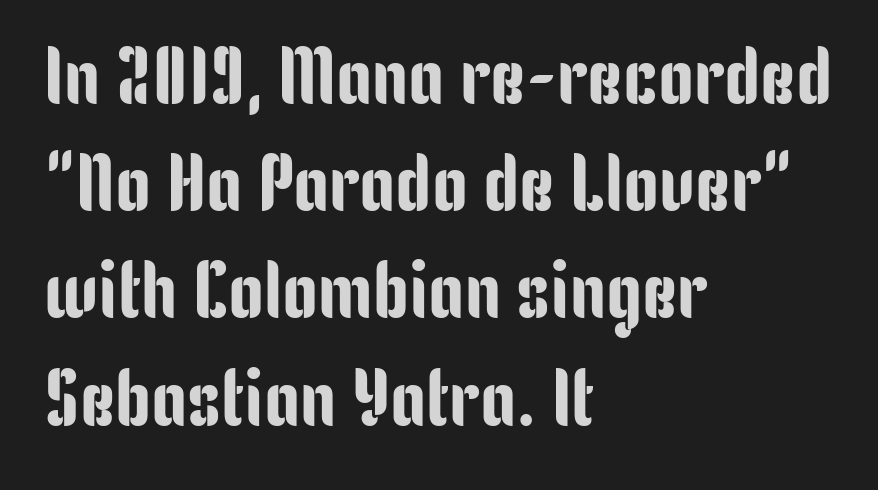
You can tell it's not italic because the verticals are truly vertical. Every row of glyphs begins at an identical x-position on the left. The passage shown is typed in a proportional face where columns would drift. No extra tracking has been applied to these lines.
